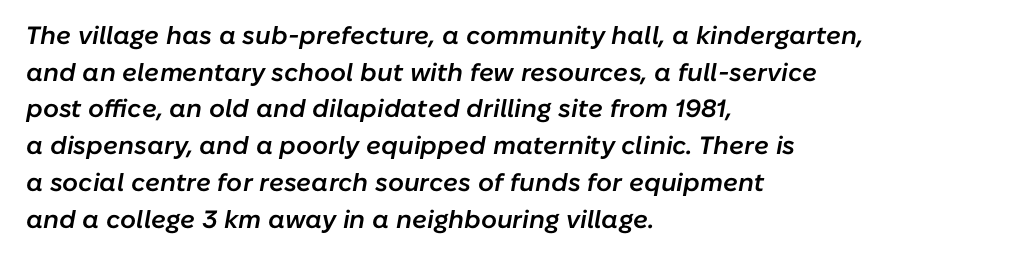
Q: Is the text bold? A: Semi-bold.
Q: Is the text italic (slanted)? A: Yes, it leans right by about 10 degrees.
Q: Is the text underlined? A: No.
Q: How is the paragraph aligned? A: Left-aligned.
Q: Is the spacing between letters normal or unusually wide? A: Normal.
Q: Is the spacing between lines tight, normal or loose? A: Normal.
